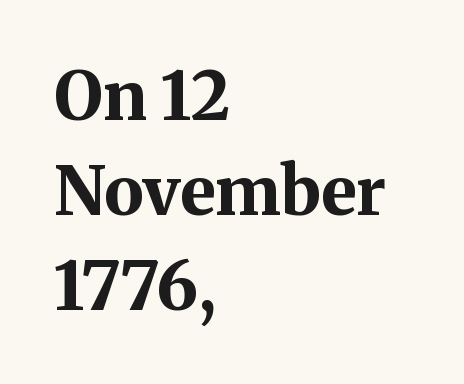
Q: Is the text bold? A: Yes.
Q: Is the text italic (slanted)? A: No, it is upright.
Q: Is the typeface a serif or a sans-serif typeface? A: Serif.
Q: Is the text underlined? A: No.
Q: How is the paragraph aligned? A: Left-aligned.
Q: Is the spacing between letters normal or unusually wide? A: Normal.
Q: Is the spacing between lines tight, normal or loose? A: Normal.
Q: Width (condensed, normal, or wide)? A: Normal.
Q: Stroke contrast? A: Medium.
Q: x-height? A: Medium.
Q: Monospaced? A: No.
